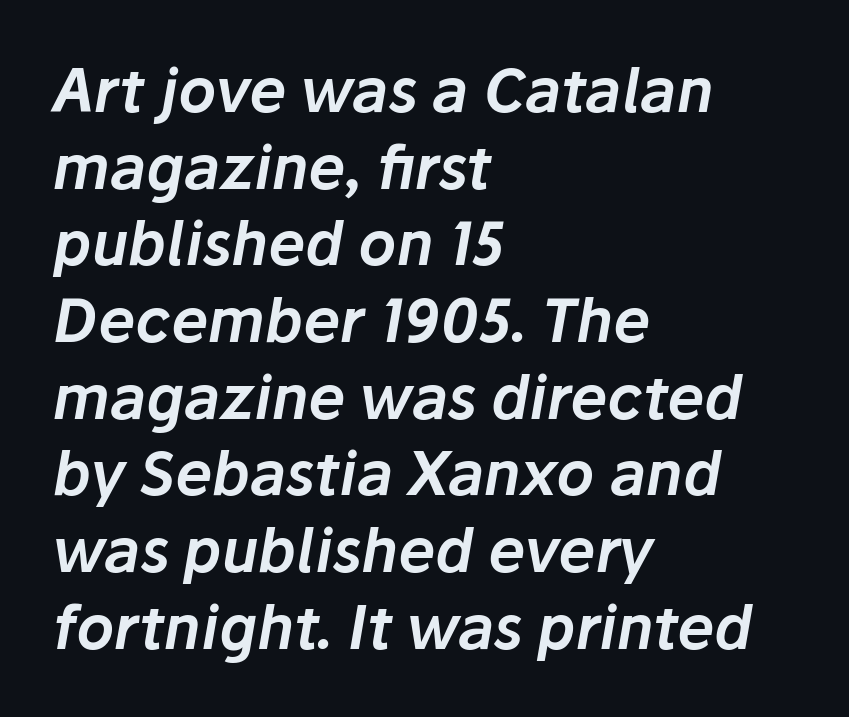
{"italic": "yes", "lean": "right", "slant_degrees": 10, "width": "normal", "stroke_contrast": "low", "x_height": "medium", "monospaced": "no", "underline": "no", "align": "left", "line_spacing": "normal", "line_spacing_ratio": 1.3, "letter_spacing": "normal", "letter_spacing_em": 0.0, "glyph_px": 59}
